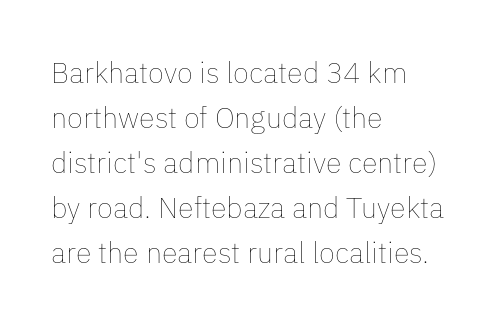
{"italic": "no", "bold": "no", "weight": "thin", "width": "normal", "stroke_contrast": "low", "x_height": "medium", "monospaced": "no", "underline": "no", "align": "left", "line_spacing": "normal", "line_spacing_ratio": 1.55, "letter_spacing": "normal", "letter_spacing_em": 0.0, "glyph_px": 29}
